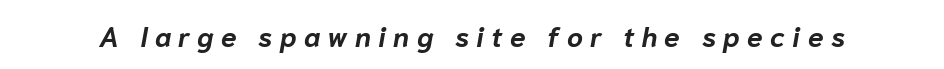
{"italic": "yes", "lean": "right", "slant_degrees": 10, "bold": "yes", "weight": "bold", "width": "normal", "stroke_contrast": "low", "x_height": "medium", "monospaced": "no", "underline": "no", "letter_spacing": "wide", "letter_spacing_em": 0.26, "glyph_px": 28}
